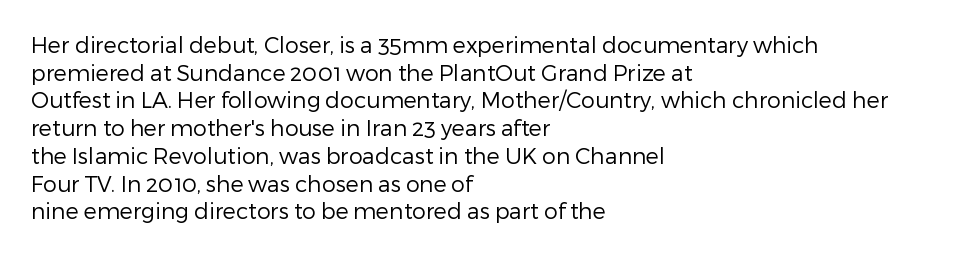
Q: Is the text bold? A: No.
Q: Is the text italic (slanted)? A: No, it is upright.
Q: Is the text underlined? A: No.
Q: How is the paragraph aligned? A: Left-aligned.
Q: Is the spacing between letters normal or unusually wide? A: Normal.
Q: Is the spacing between lines tight, normal or loose? A: Normal.
